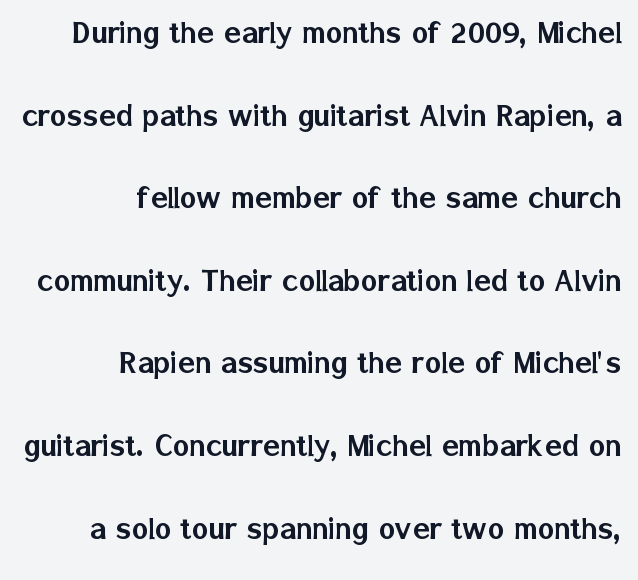
{"serif": "no", "italic": "no", "width": "normal", "stroke_contrast": "low", "x_height": "medium", "monospaced": "no", "underline": "no", "align": "right", "line_spacing": "loose", "line_spacing_ratio": 2.36, "letter_spacing": "normal", "letter_spacing_em": 0.0, "glyph_px": 35}
